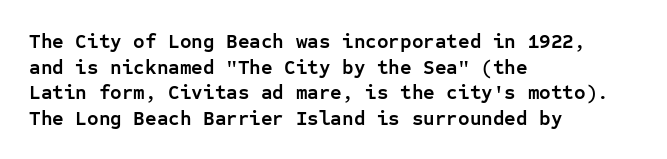
{"italic": "no", "bold": "yes", "underline": "no", "align": "left", "line_spacing": "normal", "line_spacing_ratio": 1.28, "letter_spacing": "normal", "letter_spacing_em": 0.0, "glyph_px": 20}
